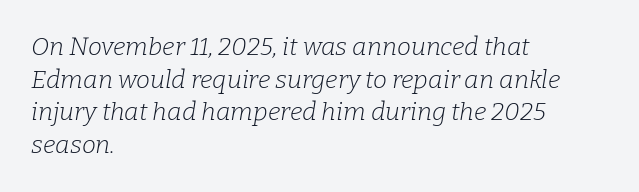
Q: Is the text bold? A: No.
Q: Is the text italic (slanted)? A: Yes, it leans right by about 9 degrees.
Q: Is the text underlined? A: No.
Q: How is the paragraph aligned? A: Left-aligned.
Q: Is the spacing between letters normal or unusually wide? A: Normal.
Q: Is the spacing between lines tight, normal or loose? A: Normal.
